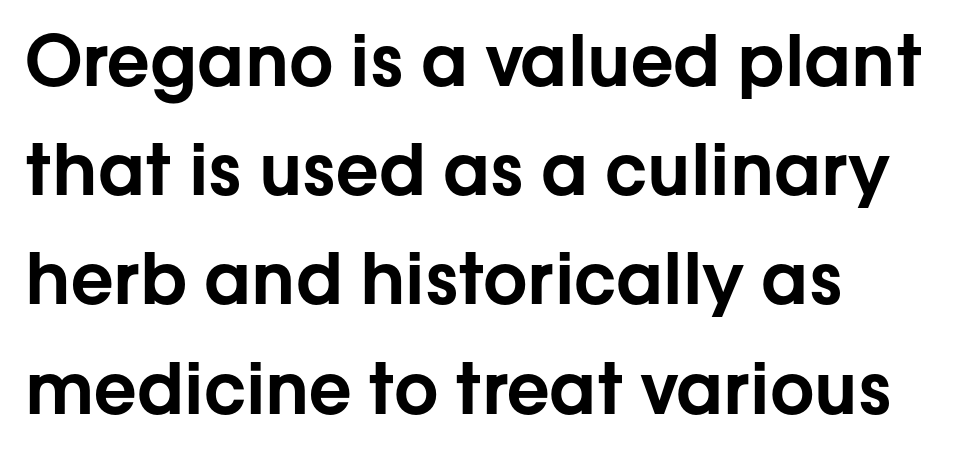
Line spacing here is normal. The letterforms sit shoulder to shoulder at normal distance. The words here are not underlined. If you drew a line through each stem, it would be perfectly vertical.
